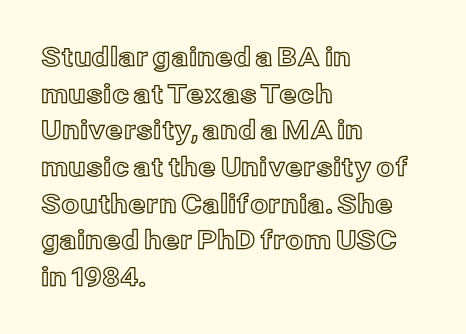
Q: Is the text italic (slanted)? A: No, it is upright.
Q: Is the text underlined? A: No.
Q: How is the paragraph aligned? A: Left-aligned.
Q: Is the spacing between letters normal or unusually wide? A: Normal.
Q: Is the spacing between lines tight, normal or loose? A: Normal.
